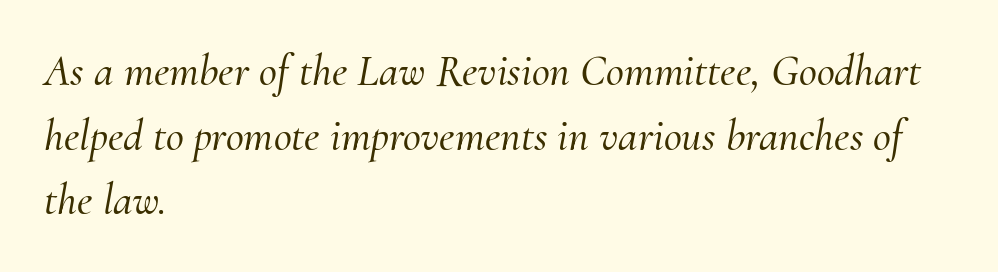
Q: Is the text italic (slanted)? A: Yes, it leans right by about 10 degrees.
Q: Is the typeface a serif or a sans-serif typeface? A: Serif.
Q: Is the text underlined? A: No.
Q: How is the paragraph aligned? A: Left-aligned.
Q: Is the spacing between letters normal or unusually wide? A: Normal.
Q: Is the spacing between lines tight, normal or loose? A: Normal.
Q: Width (condensed, normal, or wide)? A: Normal.
Q: Stroke contrast? A: Medium.
Q: x-height? A: Small.
Q: Monospaced? A: No.
